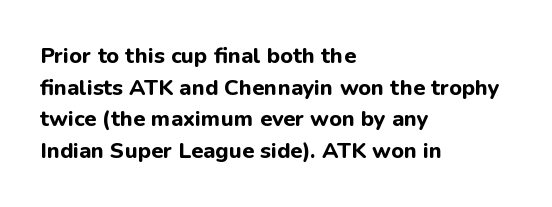
Beneath every word, the page is bare. Successive baselines arrive at the customary interval. It's the straight-up-and-down kind of type. Which margin do the lines hug? The left one — the right edge is uneven. Thick stems and heavy bowls — unmistakably bold.
